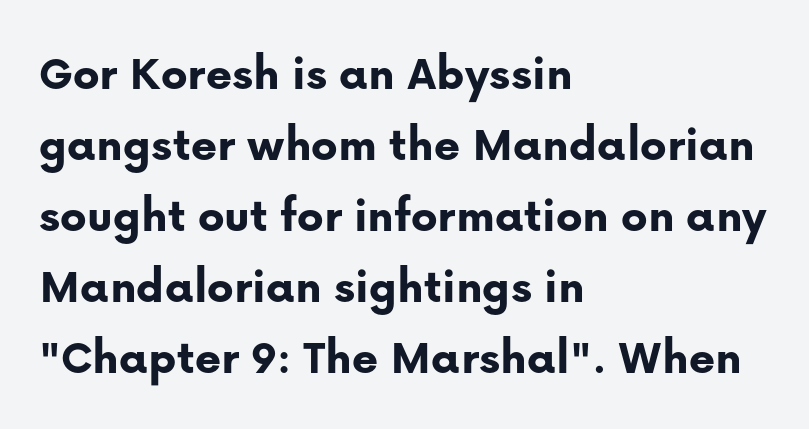
No extra tracking has been applied to these lines. Check where the strokes stop: nothing finishes them off — pure sans. Lines of text with bare space underneath. The typography opts for an upright posture over an oblique one. How would I describe the line gaps? Plain and ordinary. Every row of glyphs begins at an identical x-position on the left.
